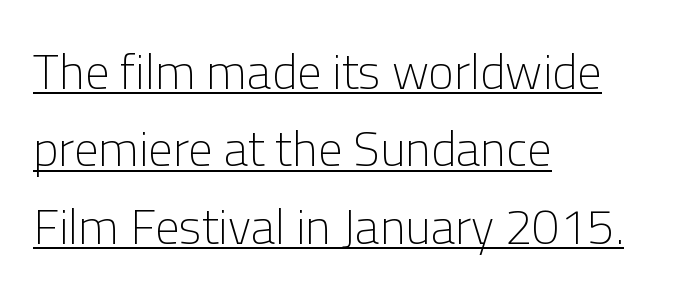
The image shows 49 px light sans-serif type, upright; set left-aligned, normal line spacing (1.58x), normal letter spacing, underlined; low stroke contrast and a medium x-height.
